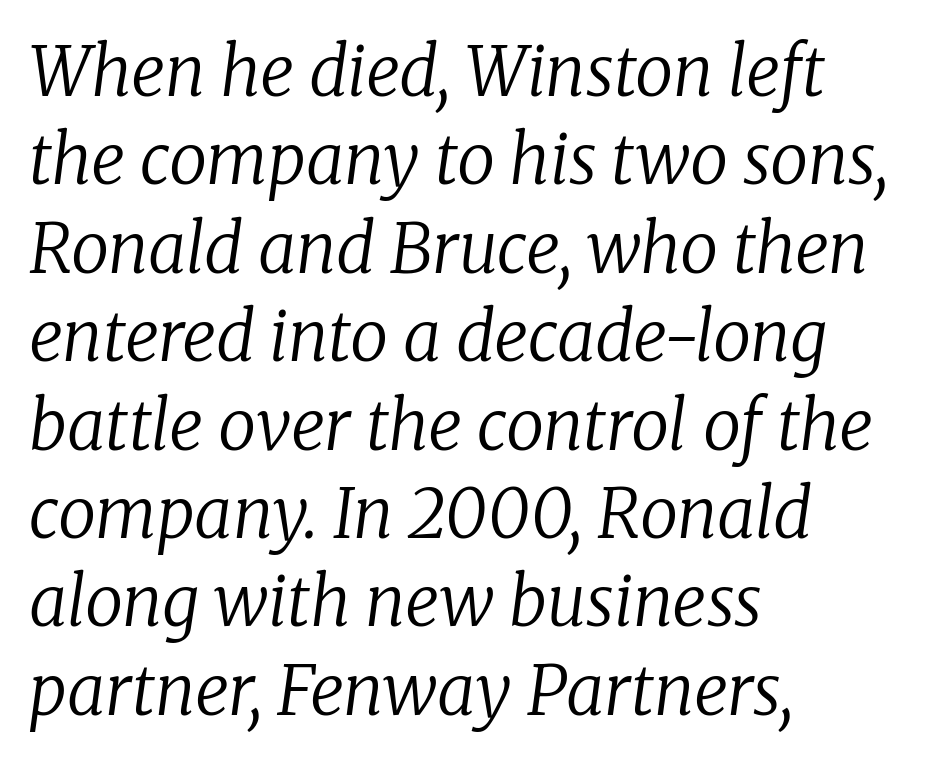
Just letters on the line, the space beneath them empty. Short note: letters normally spaced. These lines sit exactly where default settings would place them. The rag falls on the right side of this text block. Regarding serifs, this sample has them. The rendering uses natural spacing where letterforms have individual widths.
